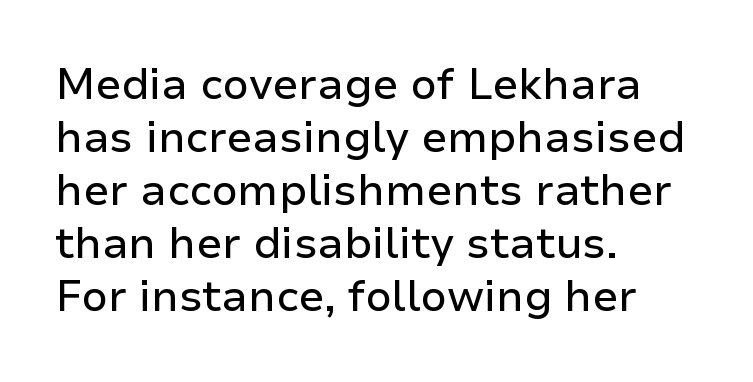
Does the copy run flush right? No — it runs flush left. Does the type have serifs? No, each stem ends abruptly. The lettering holds an erect, upright posture throughout. Underlining? Definitely not there. Look at the tracking — it's just the regular setting, nothing added. You could not count columns in this text — the font is proportionally spaced.
